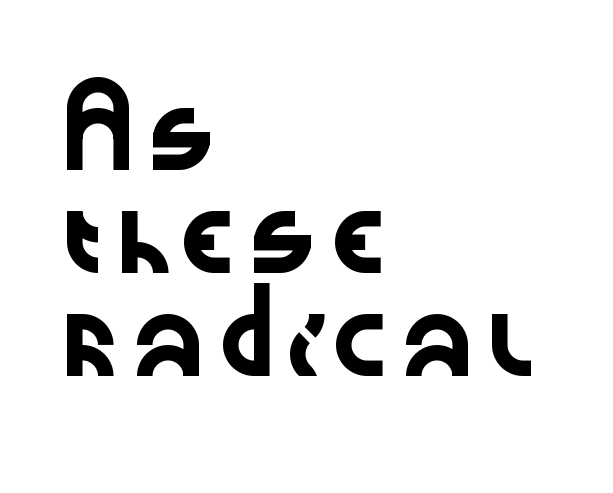
The image shows 74 px wide sans-serif type, upright; set left-aligned, normal line spacing (1.39x), normal letter spacing, not underlined; low stroke contrast and a medium x-height.
